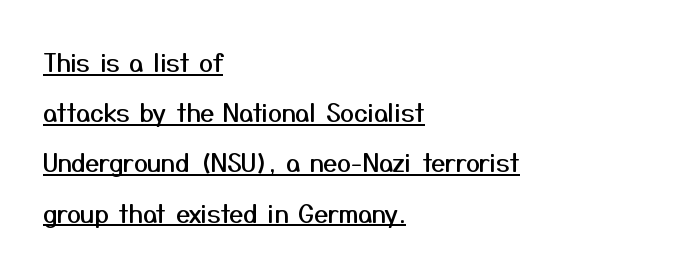
Compared with a centered layout, this one pins lines to the left instead. In terms of letterspacing, this is plain default setting. Line spacing here is loose. Every word sits above its own underline.
